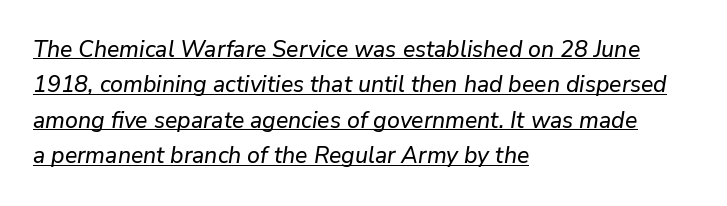
{"italic": "yes", "lean": "right", "slant_degrees": 9, "underline": "yes", "align": "left", "line_spacing": "normal", "line_spacing_ratio": 1.54, "letter_spacing": "normal", "letter_spacing_em": 0.0, "glyph_px": 23}
